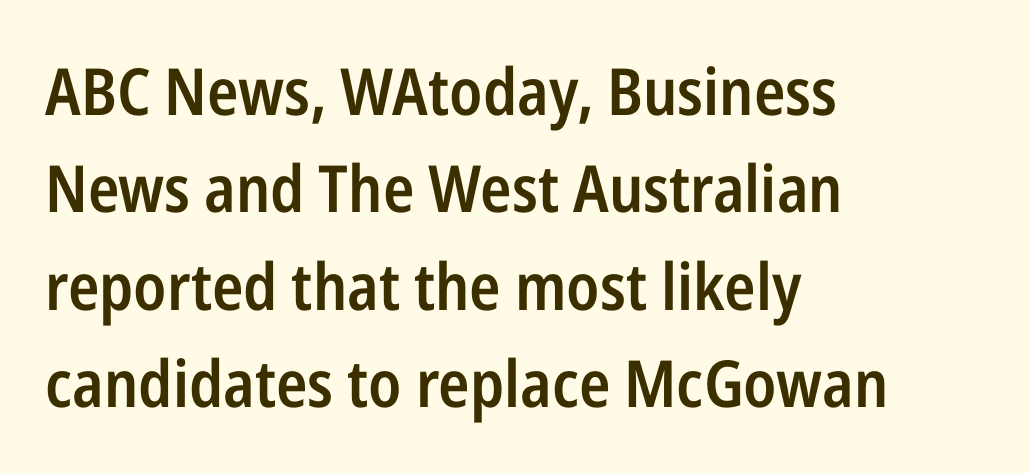
Q: Is the text bold? A: Semi-bold.
Q: Is the text italic (slanted)? A: No, it is upright.
Q: Is the typeface a serif or a sans-serif typeface? A: Sans-serif.
Q: Is the text underlined? A: No.
Q: How is the paragraph aligned? A: Left-aligned.
Q: Is the spacing between letters normal or unusually wide? A: Normal.
Q: Is the spacing between lines tight, normal or loose? A: Normal.
Q: Width (condensed, normal, or wide)? A: Condensed.
Q: Stroke contrast? A: Low.
Q: x-height? A: Medium.
Q: Monospaced? A: No.
